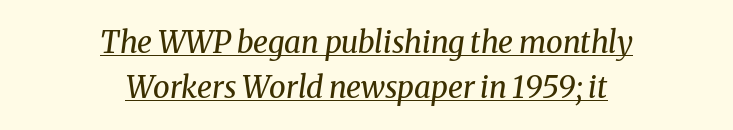
Stems here are at most as thick as an everyday book face. You could call the tracking neutral — neither tight nor loose. If you measured baseline to baseline, you'd find a middling distance. This is underlined copy, the kind a proofreader might mark for attention. Font category for this specimen: serif. Do the characters align in a grid? No, the font is proportional.
